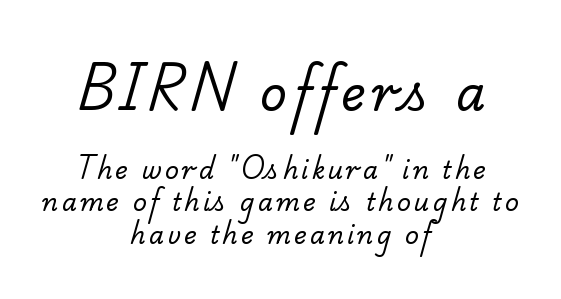
{"bold": "no", "weight": "regular", "width": "normal", "stroke_contrast": "low", "x_height": "small", "monospaced": "no", "underline": "no", "align": "center", "line_spacing": "normal", "line_spacing_ratio": 1.36, "larger_block": "first", "size_ratio": 1.96, "glyph_px": 47}
